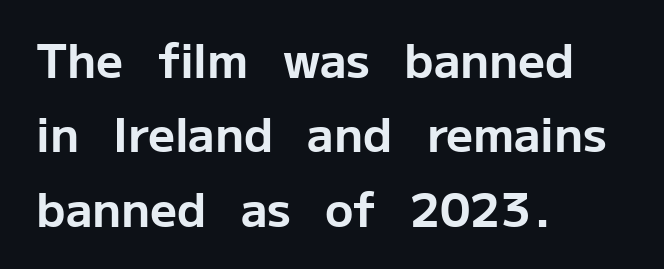
The image shows 47 px bold sans-serif type, upright; set left-aligned, normal line spacing (1.58x), normal letter spacing, not underlined; low stroke contrast and a medium x-height.
